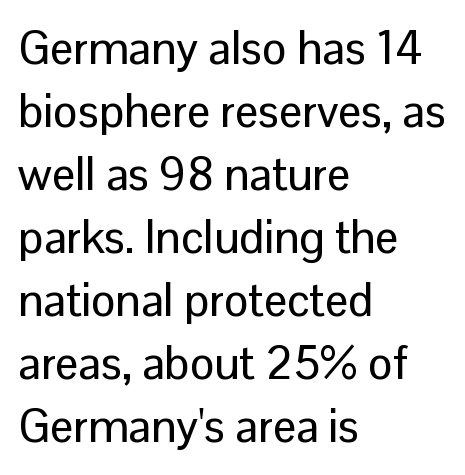
Quick note: underline off. The compositor pushed each line to the left boundary. Vertical strokes here are truly vertical. The face used here is proportionally spaced, like ordinary book or web type. A typesetter would call this leading conventional body-copy spacing.
